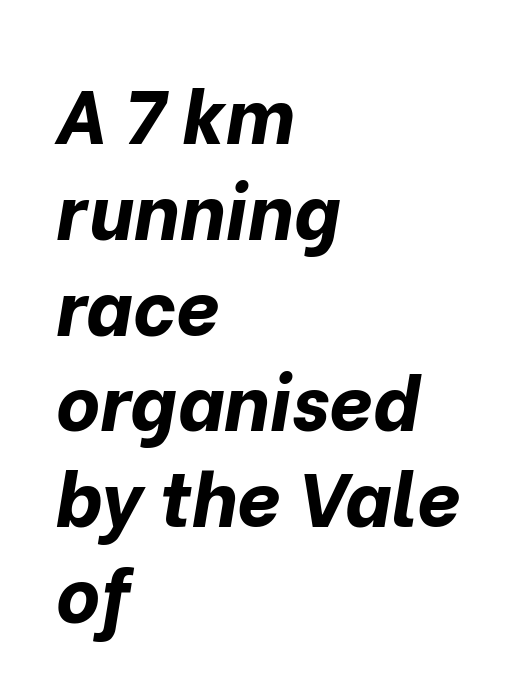
{"italic": "yes", "lean": "right", "slant_degrees": 10, "bold": "yes", "weight": "bold", "width": "normal", "stroke_contrast": "low", "x_height": "medium", "monospaced": "no", "underline": "no", "align": "left", "line_spacing": "normal", "line_spacing_ratio": 1.26, "letter_spacing": "normal", "letter_spacing_em": 0.0, "glyph_px": 76}
